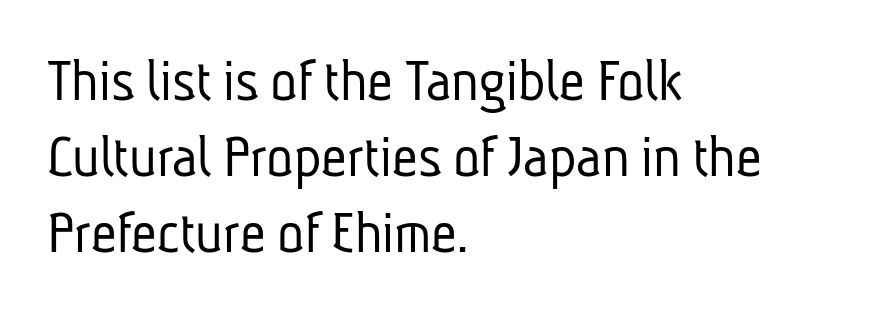
Q: Is the text bold? A: No.
Q: Is the typeface a serif or a sans-serif typeface? A: Sans-serif.
Q: Is the text underlined? A: No.
Q: How is the paragraph aligned? A: Left-aligned.
Q: Is the spacing between letters normal or unusually wide? A: Normal.
Q: Width (condensed, normal, or wide)? A: Condensed.
Q: Stroke contrast? A: Low.
Q: x-height? A: Medium.
Q: Monospaced? A: No.
